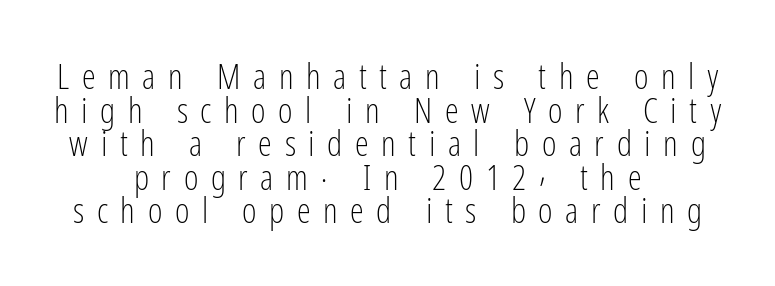
{"serif": "no", "italic": "no", "bold": "no", "weight": "light", "width": "condensed", "stroke_contrast": "low", "x_height": "medium", "monospaced": "no", "underline": "no", "align": "center", "line_spacing": "tight", "line_spacing_ratio": 0.96, "letter_spacing": "wide", "letter_spacing_em": 0.36, "glyph_px": 35}
